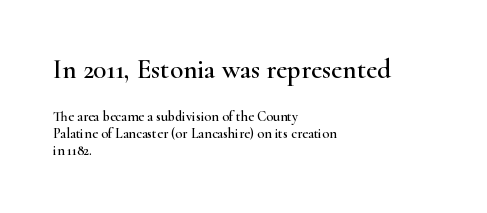
Q: Is the text italic (slanted)? A: No, it is upright.
Q: Is the text underlined? A: No.
Q: How is the paragraph aligned? A: Left-aligned.
Q: Is the spacing between letters normal or unusually wide? A: Normal.
Q: Which block of text is set in a larger size, the first (top) or the second (bottom)? A: The first (top) one.
